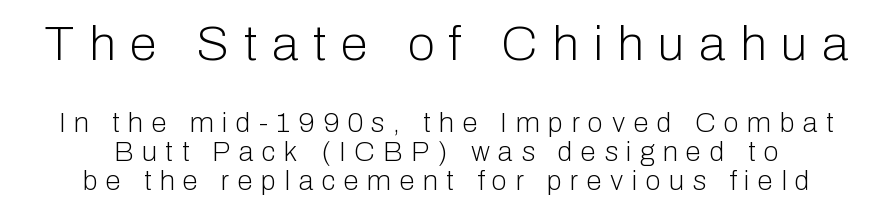
The image shows 49 px light sans-serif type, upright; set centered, tight line spacing (1.05x), unusually wide letter spacing (+0.3 em), not underlined; the first (top) block is 1.75x larger; low stroke contrast and a medium x-height.
